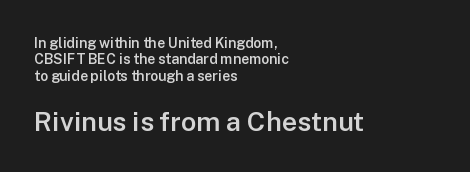
{"italic": "no", "bold": "semi", "underline": "no", "align": "left", "line_spacing_ratio": 1.17, "letter_spacing": "normal", "letter_spacing_em": 0.0, "larger_block": "second", "size_ratio": 1.93, "glyph_px": 27}
